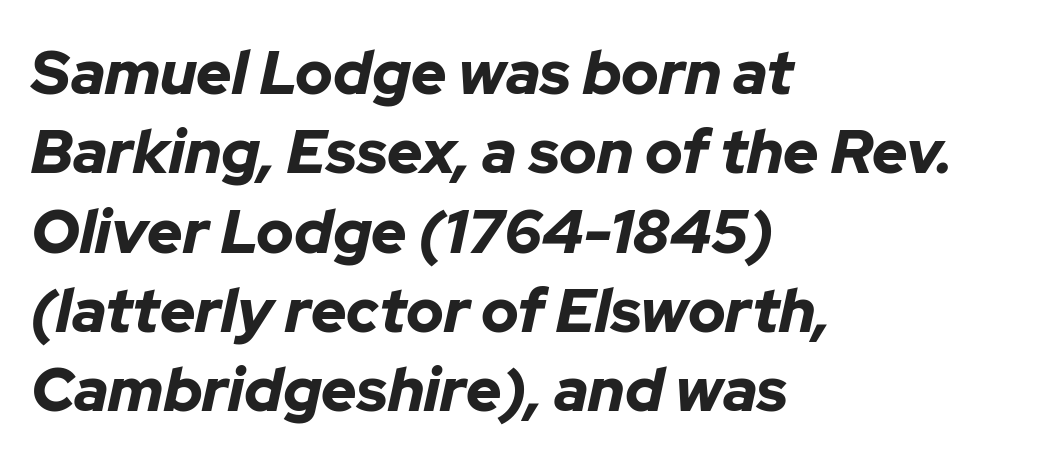
The image shows 61 px bold type, italic (leaning right); set left-aligned, normal line spacing (1.3x), normal letter spacing, not underlined; low stroke contrast and a medium x-height.
